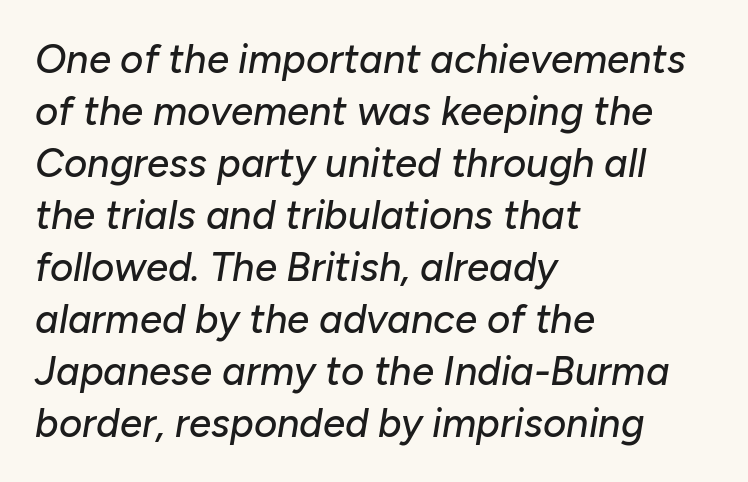
The string is rendered with underlining switched off. Proportional: the letters do not fall into vertical columns. How would I describe the line gaps? Plain and ordinary. The ragged edge is on the right, which tells us the setting is flush left.
